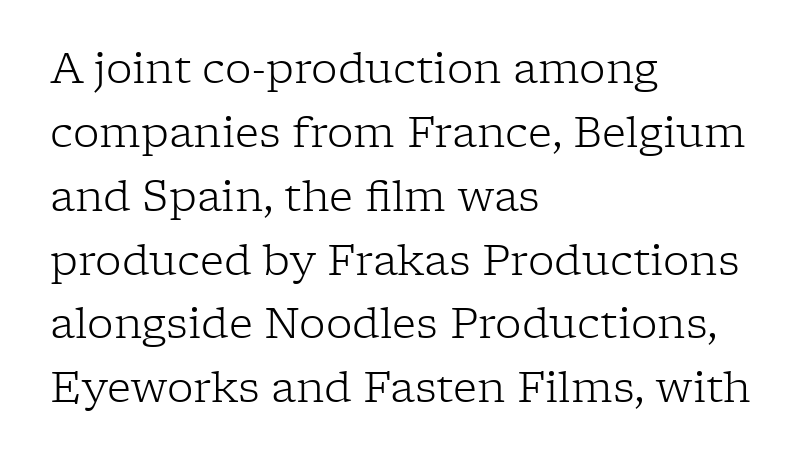
{"serif": "yes", "italic": "no", "bold": "no", "weight": "light", "width": "normal", "stroke_contrast": "low", "x_height": "medium", "monospaced": "no", "underline": "no", "align": "left", "line_spacing": "normal", "line_spacing_ratio": 1.52, "letter_spacing": "normal", "letter_spacing_em": 0.0, "glyph_px": 42}
